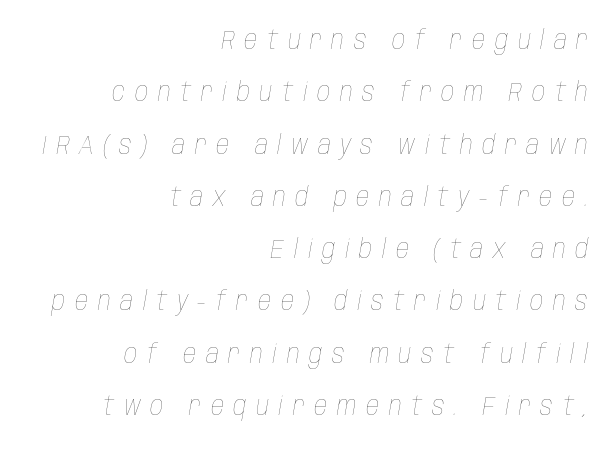
The image shows 26 px text type, italic (leaning right); set right-aligned, loose line spacing (2.01x), unusually wide letter spacing (+0.37 em), not underlined.
